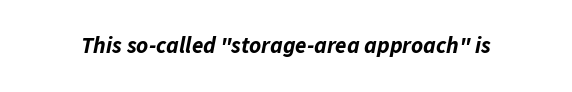
Q: Is the text bold? A: Yes.
Q: Is the text italic (slanted)? A: Yes, it leans right by about 11 degrees.
Q: Is the text underlined? A: No.
Q: Is the spacing between letters normal or unusually wide? A: Normal.
